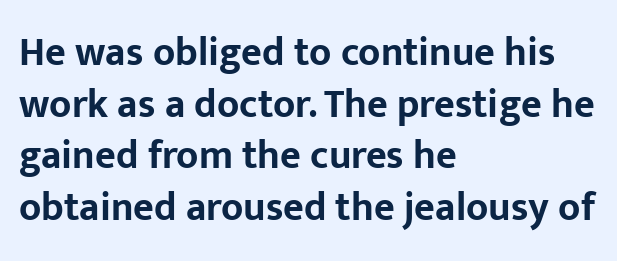
Q: Is the text bold? A: Yes.
Q: Is the text italic (slanted)? A: No, it is upright.
Q: Is the typeface a serif or a sans-serif typeface? A: Sans-serif.
Q: Is the text underlined? A: No.
Q: How is the paragraph aligned? A: Left-aligned.
Q: Is the spacing between letters normal or unusually wide? A: Normal.
Q: Is the spacing between lines tight, normal or loose? A: Normal.
Q: Width (condensed, normal, or wide)? A: Normal.
Q: Stroke contrast? A: Low.
Q: x-height? A: Medium.
Q: Monospaced? A: No.
